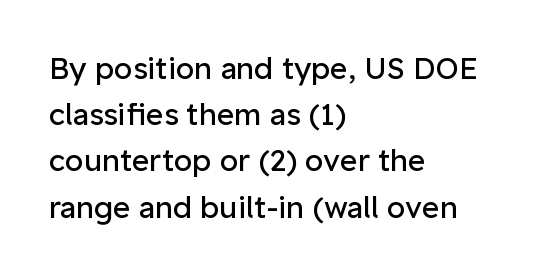
Anything drawn beneath the words? Only blank space. Letters have the restrained weight of plain body copy at most. Letter spacing: default. How would I describe the line gaps? Plain and ordinary. Left-aligned paragraph, ragged on the right.
